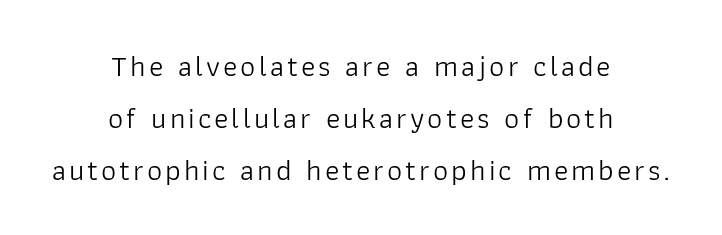
{"serif": "no", "italic": "no", "bold": "no", "weight": "light", "width": "normal", "stroke_contrast": "low", "x_height": "medium", "monospaced": "no", "underline": "no", "align": "center", "line_spacing_ratio": 1.73, "glyph_px": 30}
